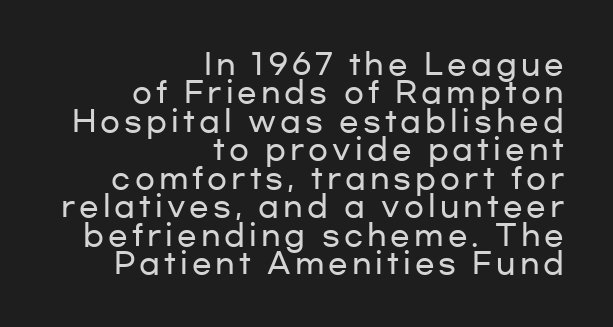
Q: Is the text italic (slanted)? A: No, it is upright.
Q: Is the typeface a serif or a sans-serif typeface? A: Sans-serif.
Q: Is the text underlined? A: No.
Q: How is the paragraph aligned? A: Right-aligned.
Q: Is the spacing between lines tight, normal or loose? A: Tight.
Q: Width (condensed, normal, or wide)? A: Wide.
Q: Stroke contrast? A: Low.
Q: x-height? A: Medium.
Q: Monospaced? A: No.
